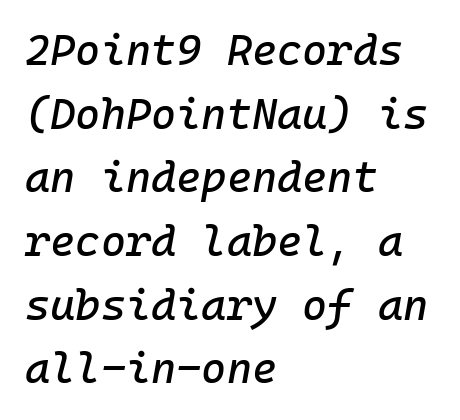
The glyphs look as if they've been sheared to an angle. Looks like terminal output: every glyph gets an equal slot. Regarding leading, the lines here are spaced in the standard way. The zone under the glyphs is completely vacant. Between one letter and the next there's only the usual sliver of space. Where is the straight margin? On the left.
